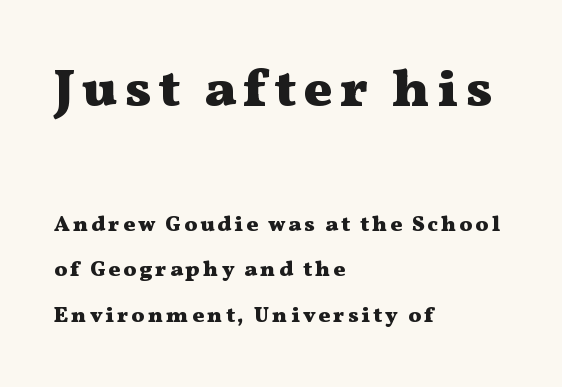
The image shows 54 px heavy, wide serif type, upright; set left-aligned, loose line spacing (2.08x), not underlined; the first (top) block is 2.45x larger; medium stroke contrast and a medium x-height.
